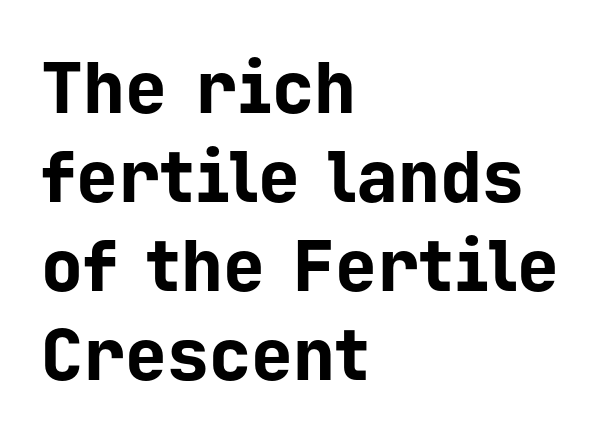
Notice how the stems are strictly vertical — no italics here. Heft: maximum for text — a bold. Clear beneath every line of the passage. The face used here is monospaced, like something from a code editor. What stands out about the letter spacing? Nothing — it is the standard amount.
